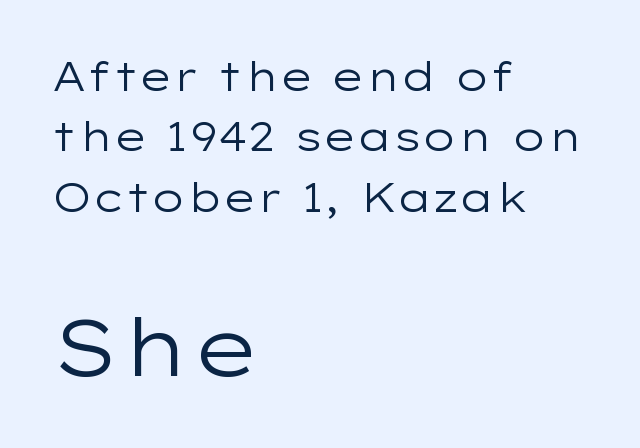
{"serif": "no", "italic": "no", "bold": "no", "weight": "regular", "width": "wide", "stroke_contrast": "low", "x_height": "medium", "monospaced": "no", "underline": "no", "align": "left", "line_spacing": "normal", "line_spacing_ratio": 1.51, "letter_spacing": "normal", "letter_spacing_em": 0.0, "larger_block": "second", "size_ratio": 2.0, "glyph_px": 80}
